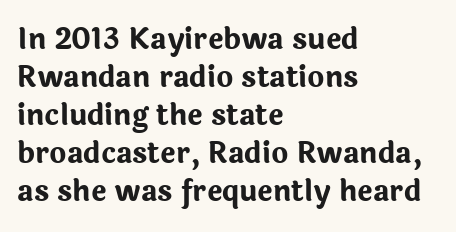
Q: Is the text bold? A: Yes.
Q: Is the text italic (slanted)? A: No, it is upright.
Q: Is the typeface a serif or a sans-serif typeface? A: Sans-serif.
Q: Is the text underlined? A: No.
Q: How is the paragraph aligned? A: Left-aligned.
Q: Is the spacing between letters normal or unusually wide? A: Normal.
Q: Is the spacing between lines tight, normal or loose? A: Normal.
Q: Width (condensed, normal, or wide)? A: Normal.
Q: Stroke contrast? A: Low.
Q: x-height? A: Medium.
Q: Monospaced? A: No.
